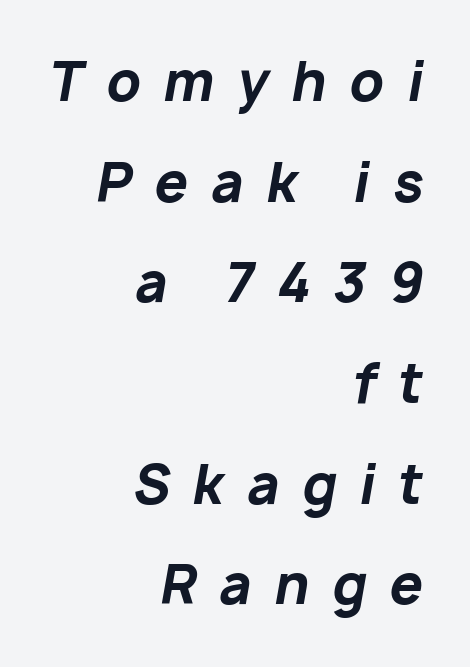
{"italic": "yes", "lean": "right", "slant_degrees": 10, "bold": "yes", "weight": "bold", "width": "normal", "stroke_contrast": "low", "x_height": "medium", "monospaced": "no", "underline": "no", "align": "right", "line_spacing": "loose", "line_spacing_ratio": 1.9, "letter_spacing": "wide", "letter_spacing_em": 0.43, "glyph_px": 53}
